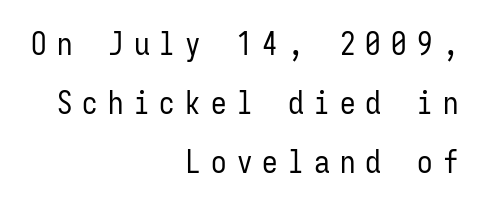
Q: Is the text bold? A: No.
Q: Is the text italic (slanted)? A: No, it is upright.
Q: Is the typeface a serif or a sans-serif typeface? A: Sans-serif.
Q: Is the text underlined? A: No.
Q: How is the paragraph aligned? A: Right-aligned.
Q: Is the spacing between letters normal or unusually wide? A: Unusually wide.
Q: Is the spacing between lines tight, normal or loose? A: Loose.
Q: Width (condensed, normal, or wide)? A: Condensed.
Q: Stroke contrast? A: Low.
Q: x-height? A: Medium.
Q: Monospaced? A: Yes.
